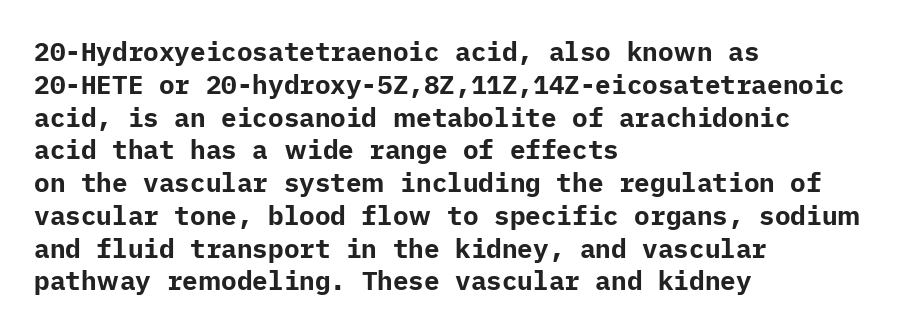
Q: Is the text bold? A: Yes.
Q: Is the text italic (slanted)? A: No, it is upright.
Q: Is the text underlined? A: No.
Q: How is the paragraph aligned? A: Left-aligned.
Q: Is the spacing between letters normal or unusually wide? A: Normal.
Q: Is the spacing between lines tight, normal or loose? A: Normal.
